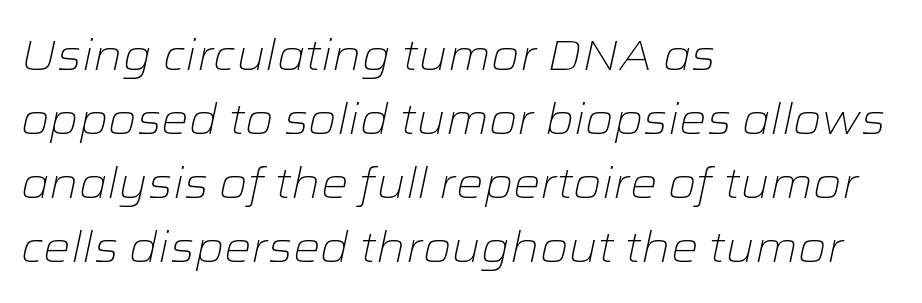
Q: Is the text bold? A: No.
Q: Is the text italic (slanted)? A: Yes, it leans right by about 12 degrees.
Q: Is the text underlined? A: No.
Q: How is the paragraph aligned? A: Left-aligned.
Q: Is the spacing between letters normal or unusually wide? A: Normal.
Q: Is the spacing between lines tight, normal or loose? A: Normal.
Q: Width (condensed, normal, or wide)? A: Wide.
Q: Stroke contrast? A: Low.
Q: x-height? A: Medium.
Q: Monospaced? A: No.
